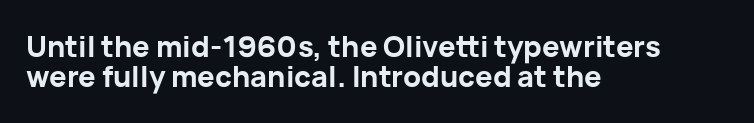
{"serif": "no", "italic": "no", "bold": "yes", "weight": "bold", "width": "normal", "stroke_contrast": "low", "x_height": "medium", "monospaced": "no", "underline": "no", "align": "left", "line_spacing": "tight", "line_spacing_ratio": 1.04, "letter_spacing": "normal", "letter_spacing_em": 0.0, "glyph_px": 29}
